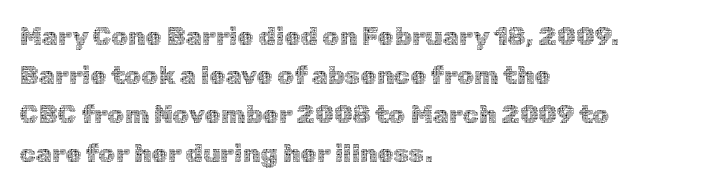
Q: Is the text bold? A: No.
Q: Is the text italic (slanted)? A: No, it is upright.
Q: Is the text underlined? A: No.
Q: How is the paragraph aligned? A: Left-aligned.
Q: Is the spacing between letters normal or unusually wide? A: Normal.
Q: Is the spacing between lines tight, normal or loose? A: Normal.
